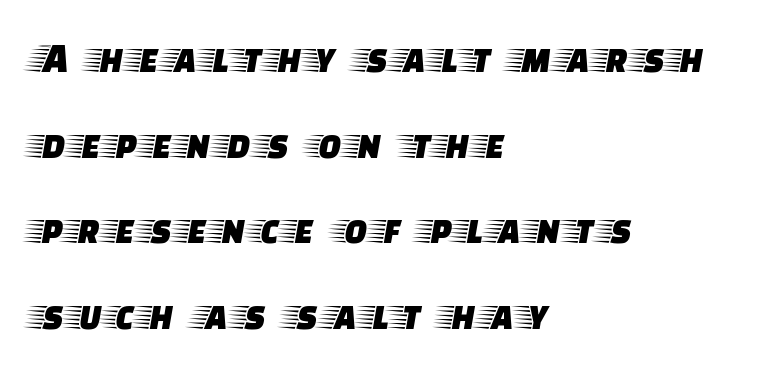
{"serif": "yes", "width": "wide", "stroke_contrast": "low", "x_height": "large", "monospaced": "no", "underline": "no", "align": "left", "line_spacing": "loose", "line_spacing_ratio": 1.99, "glyph_px": 43}
